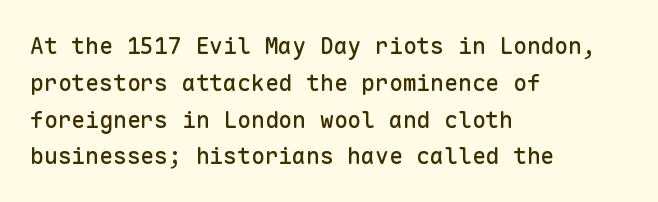
Every character sits straight up, as roman type does. Where is the straight margin? On the left. The rendering uses a moderate line-height, typical for paragraphs. Just letters on the line, the space beneath them empty. Compared with typical body copy, the letter spacing here is the same.
